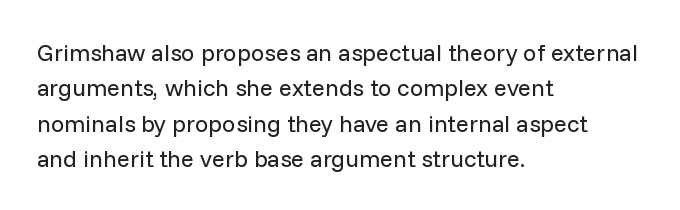
{"italic": "no", "bold": "no", "underline": "no", "align": "left", "line_spacing": "normal", "line_spacing_ratio": 1.47, "letter_spacing": "normal", "letter_spacing_em": 0.0, "glyph_px": 24}
